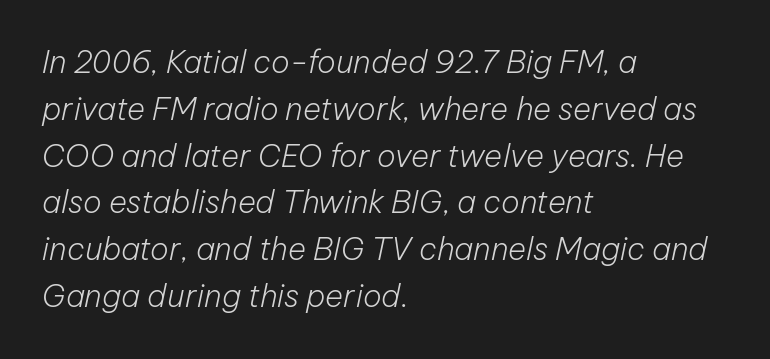
{"italic": "yes", "lean": "right", "slant_degrees": 12, "bold": "no", "weight": "light", "width": "normal", "stroke_contrast": "low", "x_height": "medium", "monospaced": "no", "underline": "no", "align": "left", "line_spacing": "normal", "line_spacing_ratio": 1.51, "letter_spacing": "normal", "letter_spacing_em": 0.0, "glyph_px": 31}
